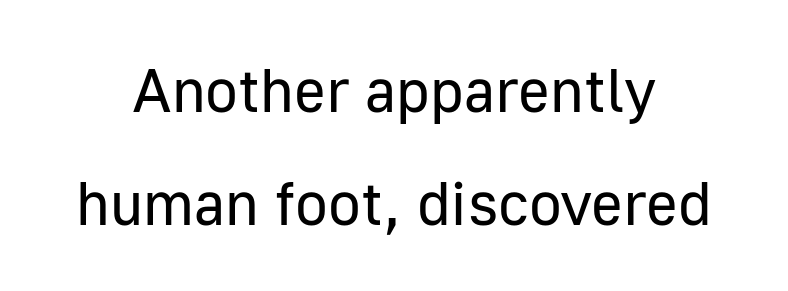
{"serif": "no", "italic": "no", "bold": "no", "weight": "regular", "width": "normal", "stroke_contrast": "low", "x_height": "medium", "monospaced": "no", "underline": "no", "align": "center", "line_spacing_ratio": 1.85, "letter_spacing": "normal", "letter_spacing_em": 0.0, "glyph_px": 61}
